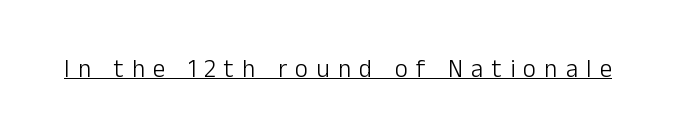
Honestly, the letter spacing is so wide it's the main thing you notice. The typesetter has applied underlining to the passage shown. Compared with a typical body face, this is equally light or lighter still. Vertical strokes here are truly vertical.
